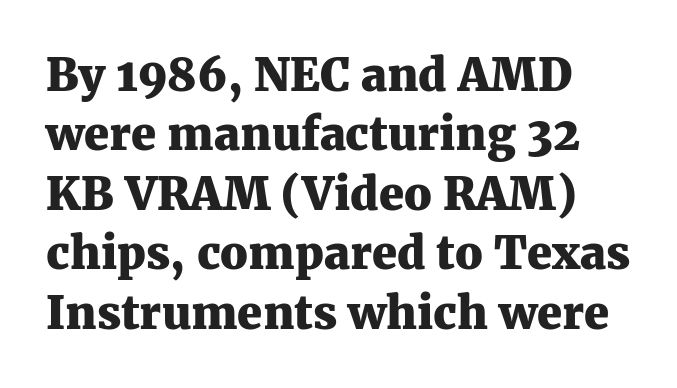
The image shows 45 px heavy serif type, upright; set left-aligned, normal line spacing (1.32x), normal letter spacing, not underlined; medium stroke contrast and a medium x-height.
